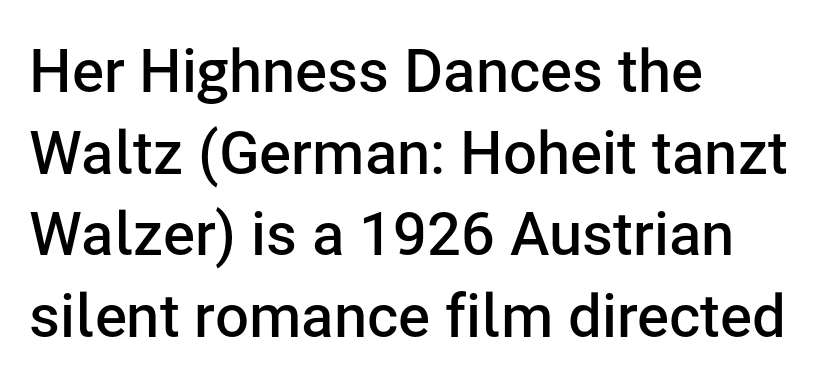
Q: Is the text bold? A: Semi-bold.
Q: Is the text italic (slanted)? A: No, it is upright.
Q: Is the typeface a serif or a sans-serif typeface? A: Sans-serif.
Q: Is the text underlined? A: No.
Q: How is the paragraph aligned? A: Left-aligned.
Q: Is the spacing between letters normal or unusually wide? A: Normal.
Q: Is the spacing between lines tight, normal or loose? A: Normal.
Q: Width (condensed, normal, or wide)? A: Normal.
Q: Stroke contrast? A: Low.
Q: x-height? A: Medium.
Q: Monospaced? A: No.
